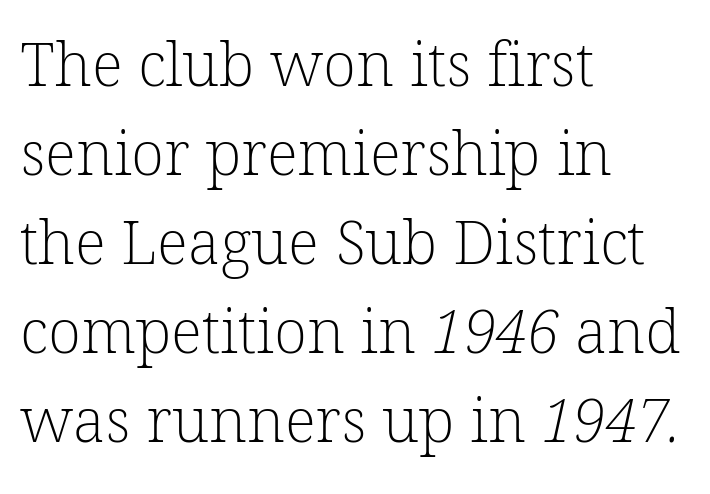
The image shows 61 px light serif type; set left-aligned, normal line spacing (1.46x), normal letter spacing, not underlined; low stroke contrast and a medium x-height.
